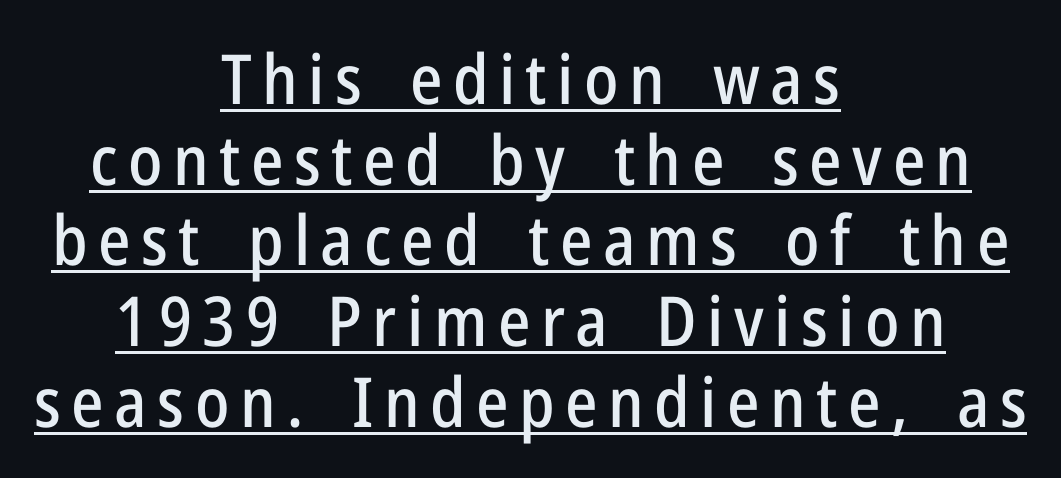
The image shows 69 px condensed sans-serif type, upright; set centered, line spacing 1.17x, underlined; low stroke contrast and a medium x-height.
